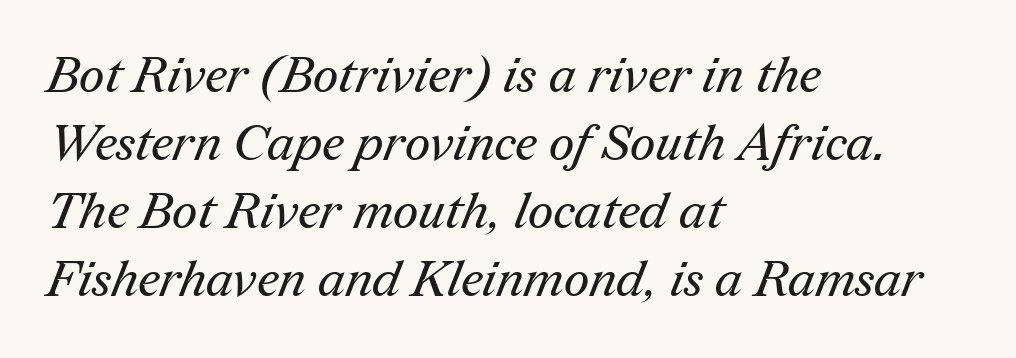
Q: Is the text bold? A: No.
Q: Is the typeface a serif or a sans-serif typeface? A: Serif.
Q: Is the text underlined? A: No.
Q: How is the paragraph aligned? A: Left-aligned.
Q: Is the spacing between letters normal or unusually wide? A: Normal.
Q: Is the spacing between lines tight, normal or loose? A: Normal.
Q: Width (condensed, normal, or wide)? A: Normal.
Q: Stroke contrast? A: Medium.
Q: x-height? A: Medium.
Q: Monospaced? A: No.
